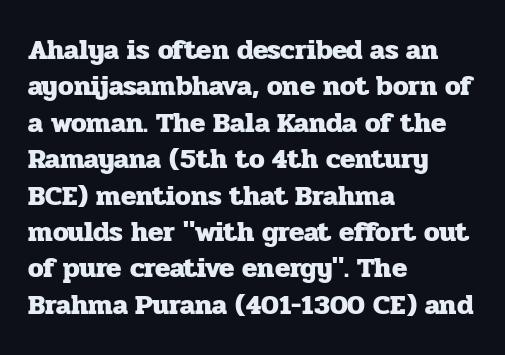
{"serif": "yes", "italic": "no", "bold": "yes", "weight": "heavy", "width": "normal", "stroke_contrast": "low", "x_height": "medium", "monospaced": "no", "underline": "no", "align": "left", "line_spacing": "normal", "line_spacing_ratio": 1.3, "letter_spacing": "normal", "letter_spacing_em": 0.0, "glyph_px": 28}
